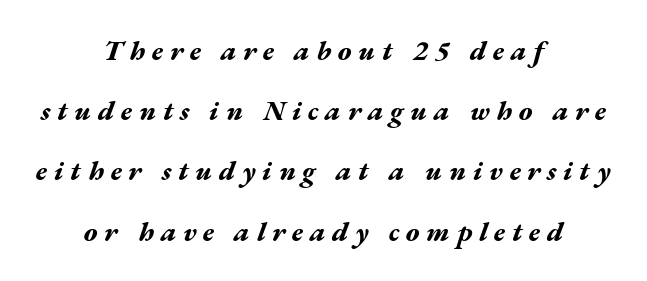
{"italic": "yes", "lean": "right", "slant_degrees": 17, "bold": "yes", "weight": "bold", "width": "wide", "stroke_contrast": "medium", "x_height": "medium", "monospaced": "no", "underline": "no", "align": "center", "line_spacing": "loose", "line_spacing_ratio": 2.15, "letter_spacing": "wide", "letter_spacing_em": 0.24, "glyph_px": 28}
